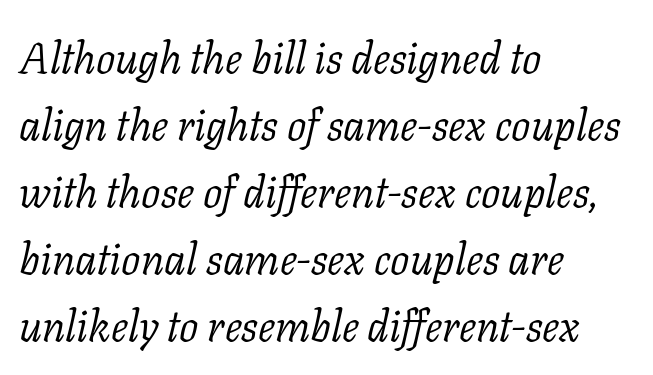
{"serif": "yes", "italic": "yes", "lean": "right", "slant_degrees": 11, "bold": "no", "weight": "light", "width": "normal", "stroke_contrast": "low", "x_height": "medium", "monospaced": "no", "underline": "no", "align": "left", "line_spacing": "normal", "line_spacing_ratio": 1.56, "letter_spacing": "normal", "letter_spacing_em": 0.0, "glyph_px": 43}
